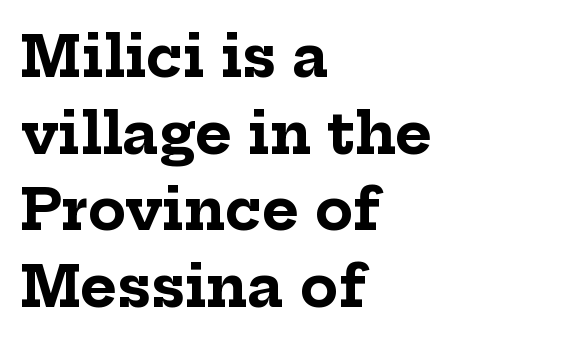
The image shows 56 px bold serif type, upright; set left-aligned, normal line spacing (1.37x), normal letter spacing, not underlined; low stroke contrast and a medium x-height.
